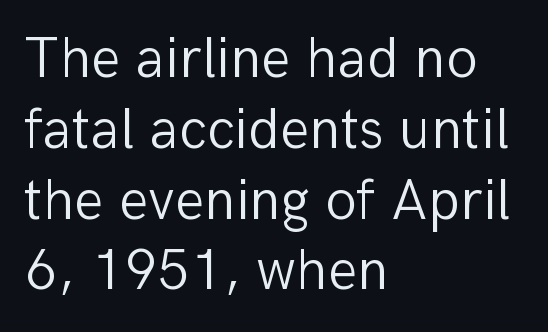
This rendering employs a face without finishing strokes, i.e., a sans-serif. Only glyphs here, with clear space below each row. Reading down the block, your eye returns to a fixed left position each line. Here the glyphs are tracked normally, forming tight word shapes. Nothing heavy about these letters — not bold at all.
